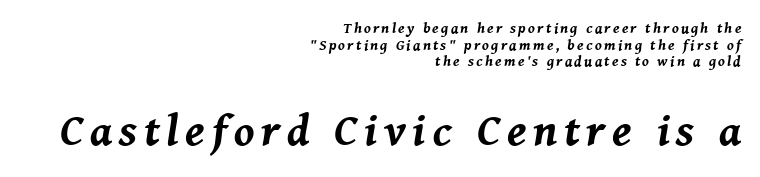
When letters slant like this, we call the style italic. Cramped leading. The rendering enlarges the type as you move from the upper chunk to the lower. You'd pick this weight for a headline — it's a proper bold. Any mark beneath the type? The region is blank. Is this a fixed-width face? No — the glyphs have proportional, varying widths.
